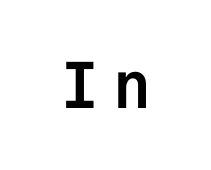
{"serif": "no", "italic": "no", "bold": "yes", "weight": "semibold", "width": "normal", "stroke_contrast": "low", "x_height": "medium", "monospaced": "yes", "underline": "no", "glyph_px": 66}
